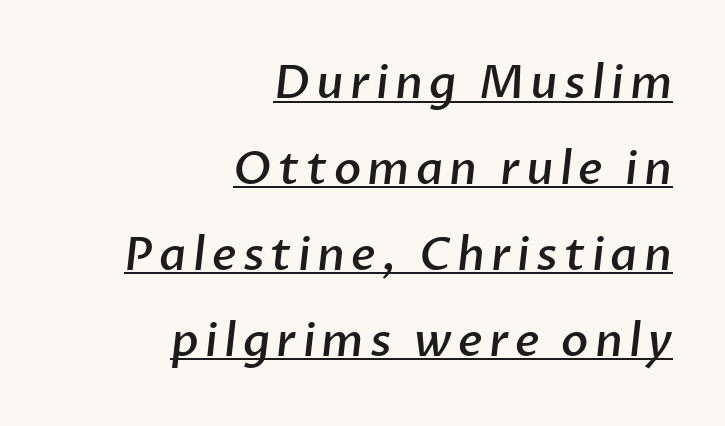
{"serif": "no", "bold": "semi", "weight": "semibold", "width": "normal", "stroke_contrast": "low", "x_height": "medium", "monospaced": "no", "underline": "yes", "align": "right", "line_spacing": "loose", "line_spacing_ratio": 1.91, "glyph_px": 45}
